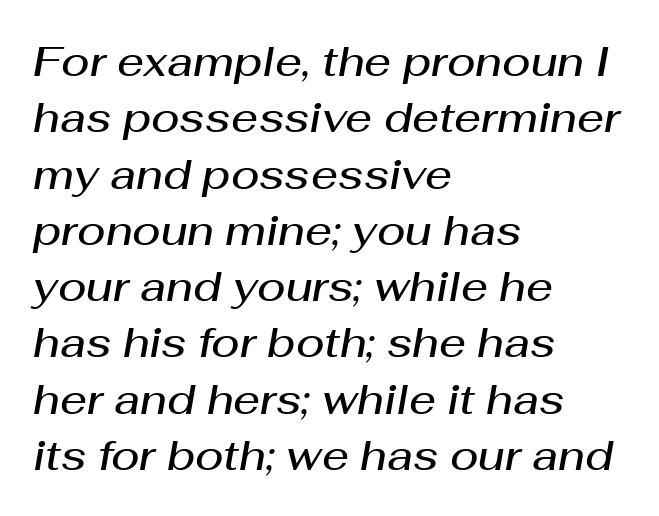
The image shows 42 px semibold type, italic (leaning right); set left-aligned, normal line spacing (1.34x), normal letter spacing, not underlined; medium stroke contrast and a medium x-height.
